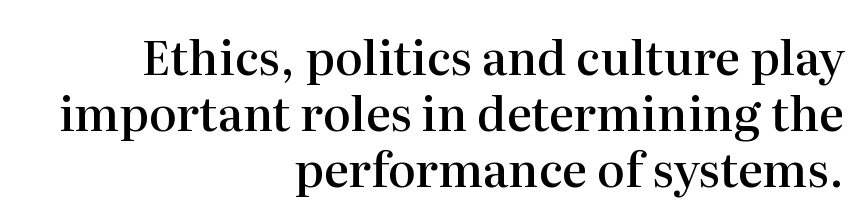
{"serif": "yes", "italic": "no", "bold": "semi", "weight": "semibold", "width": "normal", "stroke_contrast": "high", "x_height": "medium", "monospaced": "no", "underline": "no", "align": "right", "line_spacing_ratio": 1.19, "letter_spacing": "normal", "letter_spacing_em": 0.0, "glyph_px": 47}
